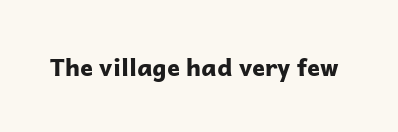
{"italic": "no", "bold": "yes", "underline": "no", "letter_spacing": "normal", "letter_spacing_em": 0.0, "glyph_px": 24}
